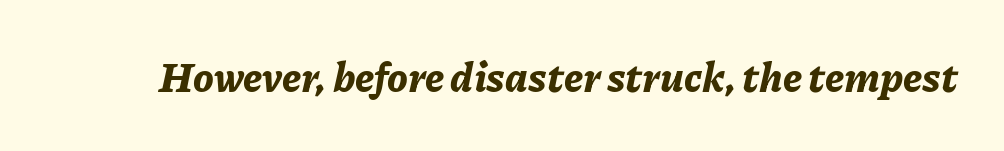
Characters follow at the spacing the type designer built in. Tall strokes in this sample are angled rather than plumb. Pretty heavy lettering here — definitely bold. Unmarked baselines from the first word to the last. Looks like regular typesetting: each glyph gets only the width it needs.
